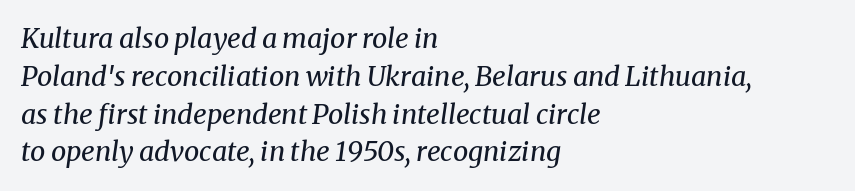
In CSS terms this would be text-align: left. Rule under the text: the space is simply empty. The font sits on the lighter half of the weight spectrum, regular included. Designer's note — italics engaged.
